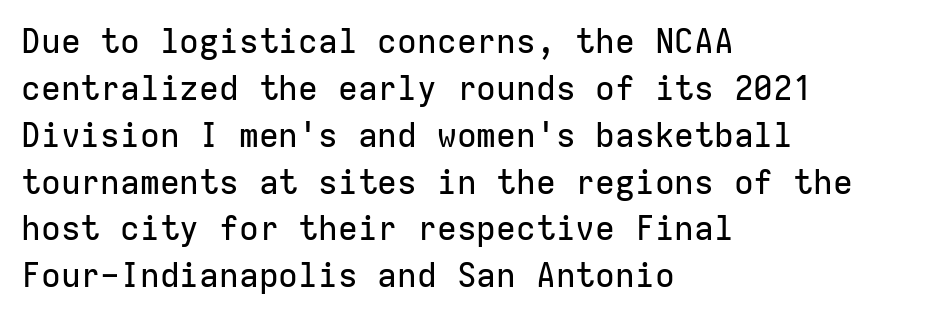
The image shows 33 px sans-serif type, upright, monospaced; set left-aligned, normal line spacing (1.42x), normal letter spacing, not underlined; low stroke contrast and a medium x-height.
